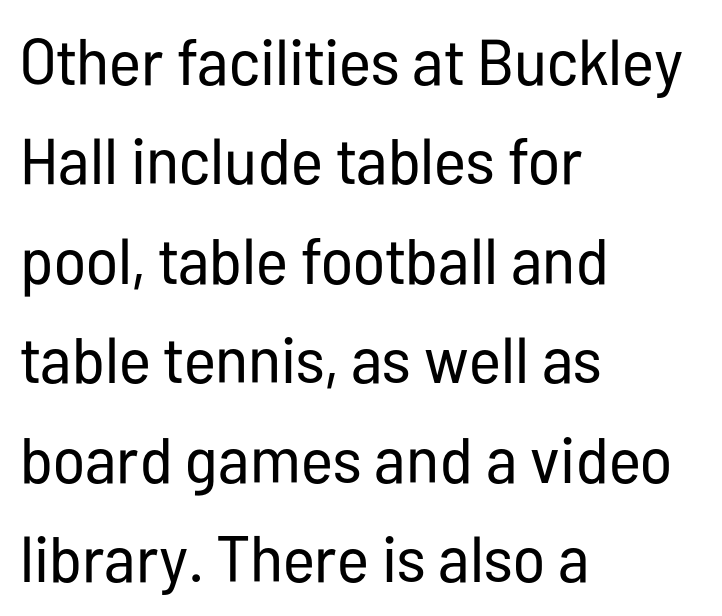
{"serif": "no", "italic": "no", "bold": "no", "weight": "regular", "width": "condensed", "stroke_contrast": "low", "x_height": "medium", "monospaced": "no", "underline": "no", "align": "left", "line_spacing": "normal", "line_spacing_ratio": 1.53, "letter_spacing": "normal", "letter_spacing_em": 0.0, "glyph_px": 65}
